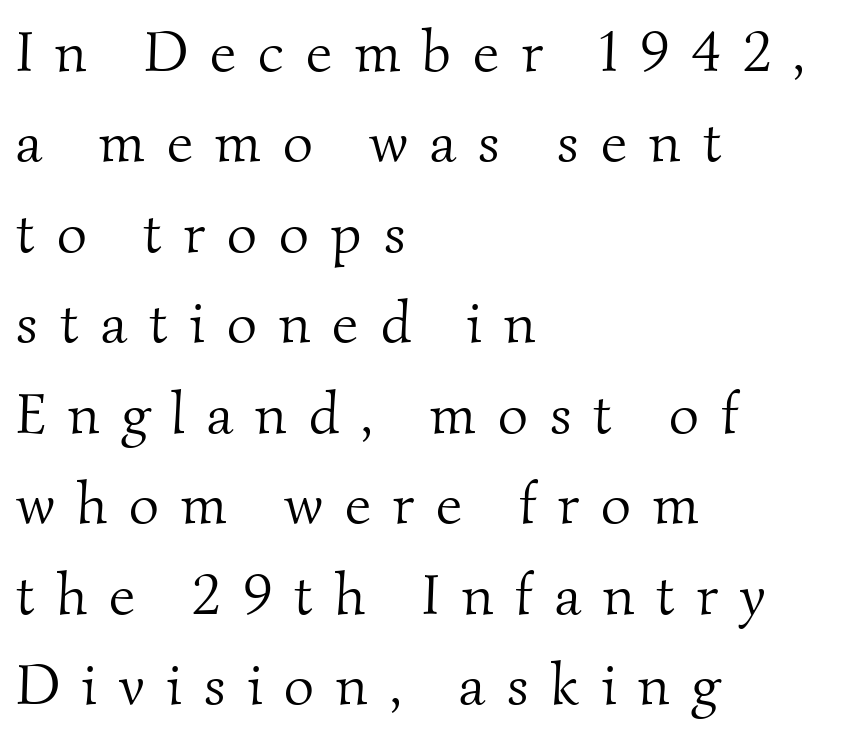
The image shows 58 px light serif type; set left-aligned, normal line spacing (1.56x), unusually wide letter spacing (+0.38 em), not underlined; medium stroke contrast and a small x-height.
